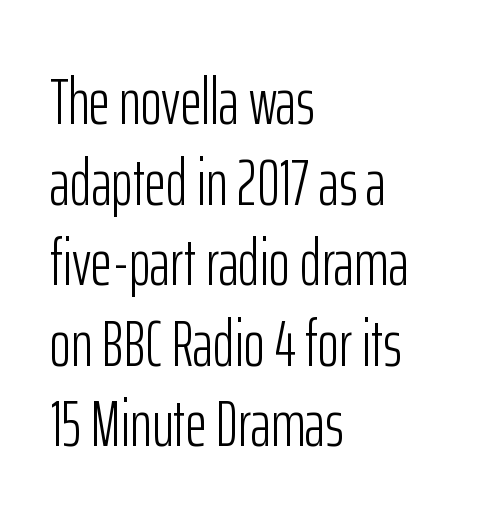
Q: Is the text bold? A: No.
Q: Is the text italic (slanted)? A: No, it is upright.
Q: Is the typeface a serif or a sans-serif typeface? A: Sans-serif.
Q: Is the text underlined? A: No.
Q: How is the paragraph aligned? A: Left-aligned.
Q: Is the spacing between letters normal or unusually wide? A: Normal.
Q: Width (condensed, normal, or wide)? A: Condensed.
Q: Stroke contrast? A: Low.
Q: x-height? A: Medium.
Q: Monospaced? A: No.
